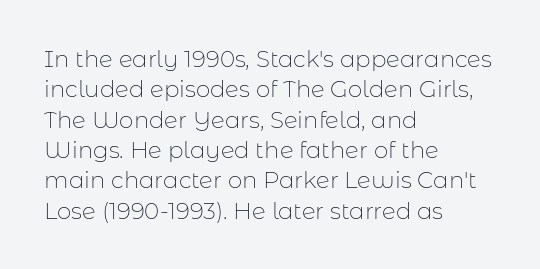
{"italic": "no", "bold": "no", "underline": "no", "align": "left", "line_spacing": "normal", "line_spacing_ratio": 1.32, "letter_spacing": "normal", "letter_spacing_em": 0.0, "glyph_px": 23}
